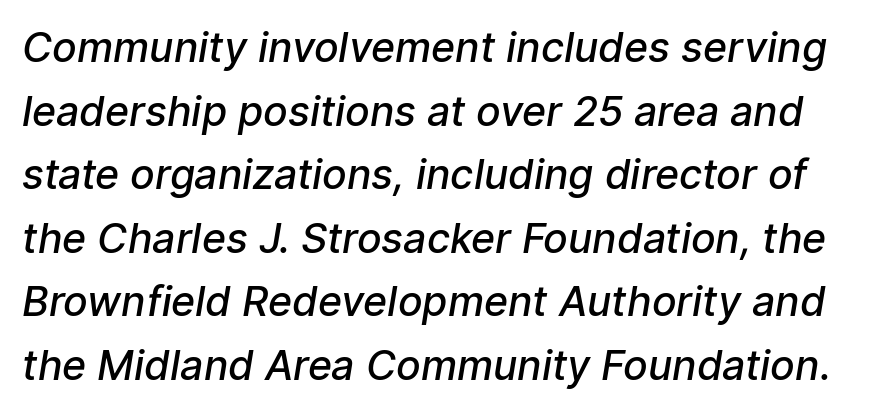
{"serif": "no", "bold": "semi", "weight": "semibold", "width": "normal", "stroke_contrast": "low", "x_height": "medium", "monospaced": "no", "underline": "no", "line_spacing": "normal", "line_spacing_ratio": 1.55, "letter_spacing": "normal", "letter_spacing_em": 0.0, "glyph_px": 41}
